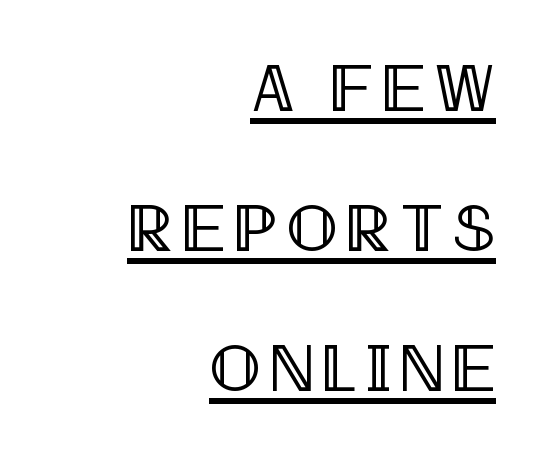
Q: Is the text italic (slanted)? A: No, it is upright.
Q: Is the text underlined? A: Yes.
Q: How is the paragraph aligned? A: Right-aligned.
Q: Is the spacing between lines tight, normal or loose? A: Loose.
Q: Width (condensed, normal, or wide)? A: Condensed.
Q: x-height? A: Large.
Q: Monospaced? A: No.
